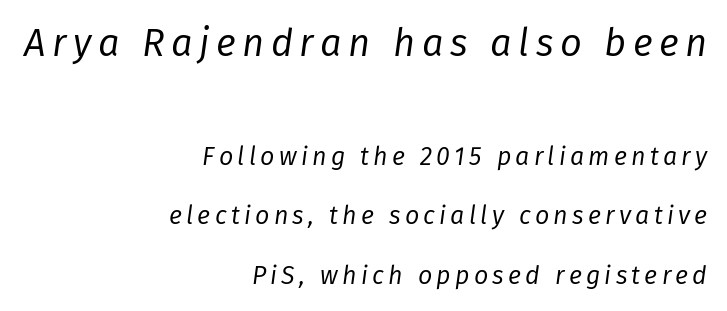
{"italic": "yes", "lean": "right", "slant_degrees": 8, "bold": "no", "weight": "regular", "width": "normal", "stroke_contrast": "low", "x_height": "medium", "monospaced": "no", "underline": "no", "align": "right", "line_spacing": "loose", "line_spacing_ratio": 2.38, "larger_block": "first", "size_ratio": 1.52, "glyph_px": 38}
